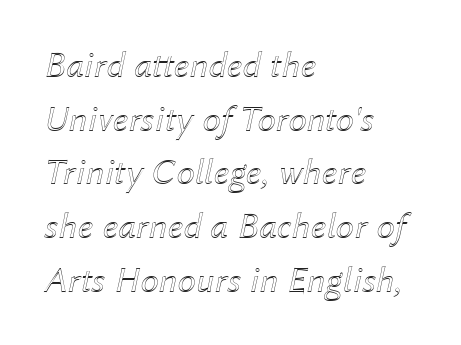
The paragraph shown leans on its left margin. The type is set solid horizontally, with unmodified tracking. Notice how the stems are inclined rather than vertical — that's the hallmark of italics. Varying glyph widths throughout — classic text-font behaviour.
